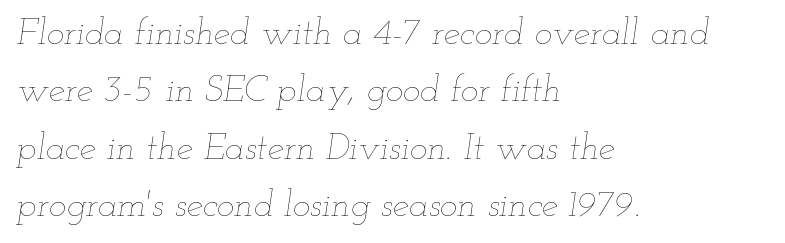
Q: Is the text bold? A: No.
Q: Is the text italic (slanted)? A: Yes, it leans right by about 12 degrees.
Q: Is the text underlined? A: No.
Q: How is the paragraph aligned? A: Left-aligned.
Q: Is the spacing between letters normal or unusually wide? A: Normal.
Q: Is the spacing between lines tight, normal or loose? A: Normal.
Q: Width (condensed, normal, or wide)? A: Wide.
Q: Stroke contrast? A: Low.
Q: x-height? A: Small.
Q: Monospaced? A: No.
